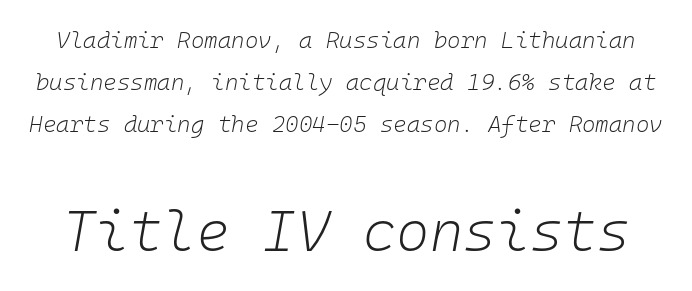
{"italic": "yes", "lean": "right", "slant_degrees": 10, "bold": "no", "weight": "light", "width": "normal", "stroke_contrast": "low", "x_height": "medium", "monospaced": "yes", "underline": "no", "line_spacing_ratio": 1.83, "letter_spacing": "normal", "letter_spacing_em": 0.0, "larger_block": "second", "size_ratio": 2.48, "glyph_px": 57}
